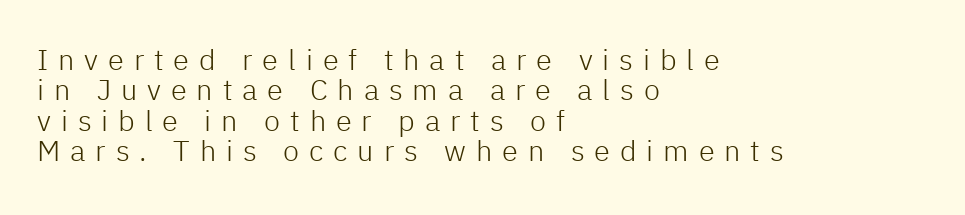
Q: Is the text bold? A: No.
Q: Is the text italic (slanted)? A: No, it is upright.
Q: Is the typeface a serif or a sans-serif typeface? A: Sans-serif.
Q: Is the text underlined? A: No.
Q: How is the paragraph aligned? A: Left-aligned.
Q: Is the spacing between letters normal or unusually wide? A: Unusually wide.
Q: Is the spacing between lines tight, normal or loose? A: Tight.
Q: Width (condensed, normal, or wide)? A: Normal.
Q: Stroke contrast? A: Low.
Q: x-height? A: Medium.
Q: Monospaced? A: No.
